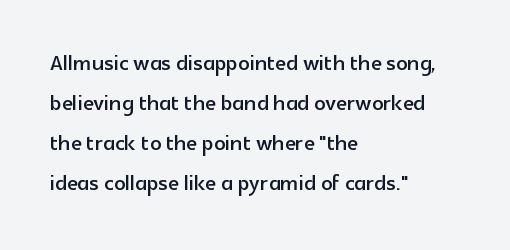
The image shows 28 px sans-serif type, upright; set left-aligned, normal line spacing (1.43x), normal letter spacing, not underlined; a medium x-height.
